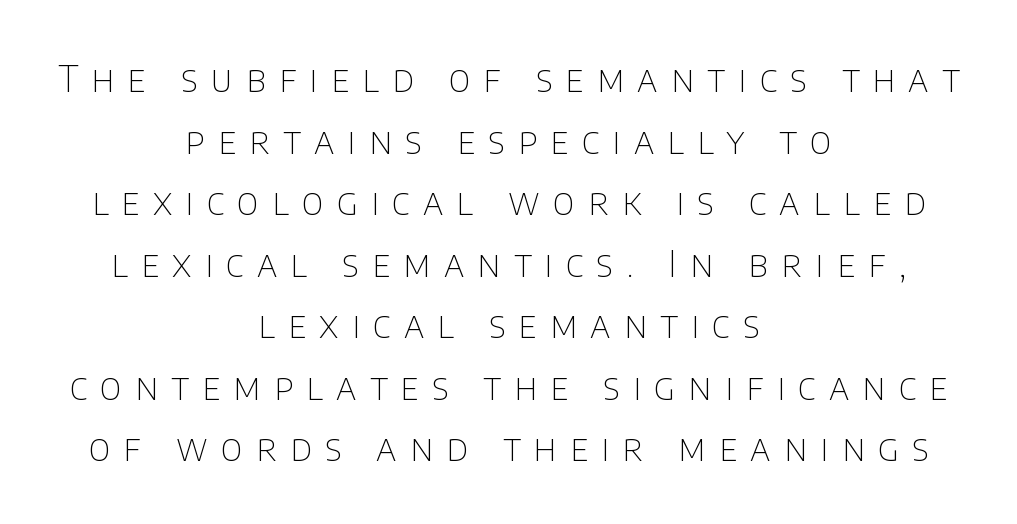
{"serif": "no", "italic": "no", "bold": "no", "weight": "thin", "width": "normal", "stroke_contrast": "low", "x_height": "large", "monospaced": "no", "underline": "no", "align": "center", "line_spacing_ratio": 1.71, "letter_spacing": "wide", "letter_spacing_em": 0.37, "glyph_px": 36}
